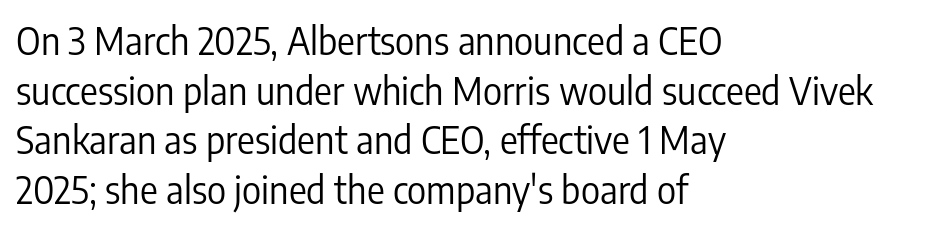
Q: Is the text bold? A: No.
Q: Is the text italic (slanted)? A: No, it is upright.
Q: Is the typeface a serif or a sans-serif typeface? A: Sans-serif.
Q: Is the text underlined? A: No.
Q: How is the paragraph aligned? A: Left-aligned.
Q: Is the spacing between letters normal or unusually wide? A: Normal.
Q: Is the spacing between lines tight, normal or loose? A: Normal.
Q: Width (condensed, normal, or wide)? A: Condensed.
Q: Stroke contrast? A: Low.
Q: x-height? A: Medium.
Q: Monospaced? A: No.
